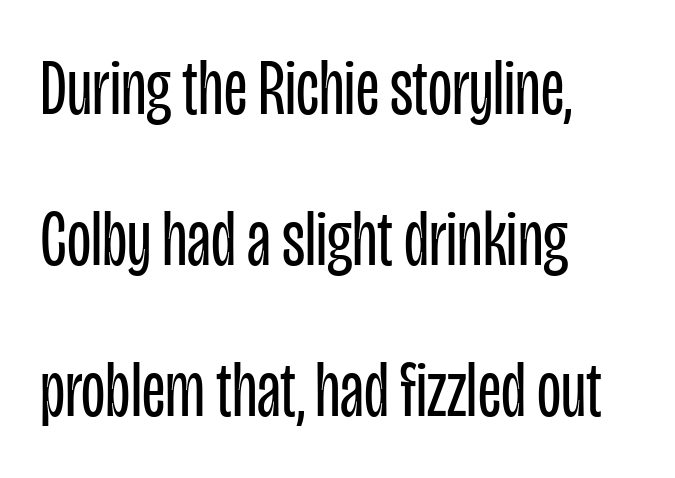
Q: Is the text bold? A: No.
Q: Is the text italic (slanted)? A: No, it is upright.
Q: Is the typeface a serif or a sans-serif typeface? A: Sans-serif.
Q: Is the text underlined? A: No.
Q: How is the paragraph aligned? A: Left-aligned.
Q: Is the spacing between letters normal or unusually wide? A: Normal.
Q: Is the spacing between lines tight, normal or loose? A: Loose.
Q: Width (condensed, normal, or wide)? A: Condensed.
Q: Stroke contrast? A: Low.
Q: x-height? A: Large.
Q: Monospaced? A: No.
